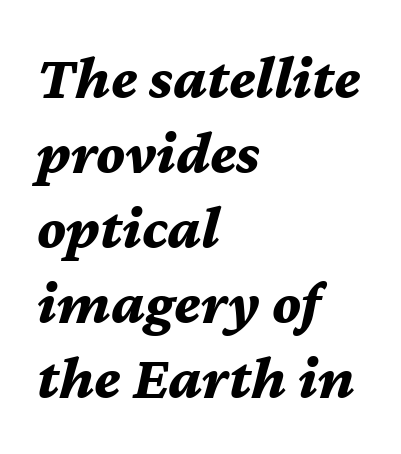
Has an underline been added? It has not. The horizontal fit of the characters is conventional and even. Notice how the stems are inclined rather than vertical — that's the hallmark of italics. Where is the straight margin? On the left. Each letter keeps its own natural width here, so spacing adapts to shape. The rendering uses a bold face; every stroke is thick and dark.
